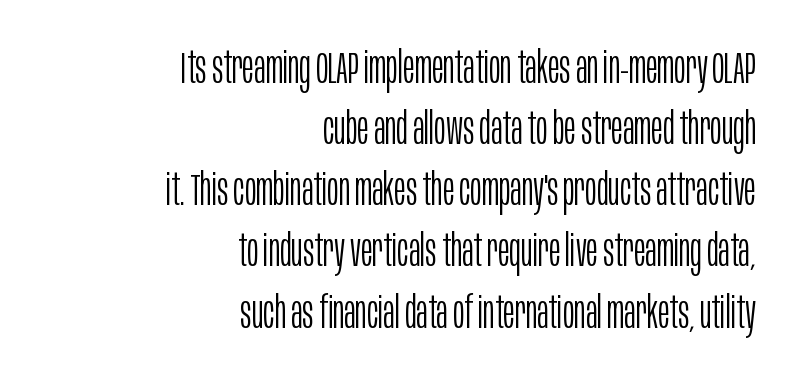
These lines were composed using upright roman letters. Weight: regular or lighter. To sum up the face: it is a sans, with no serifs. The block of text has a typical density, with ordinary space between rows. The words here are not underlined.
